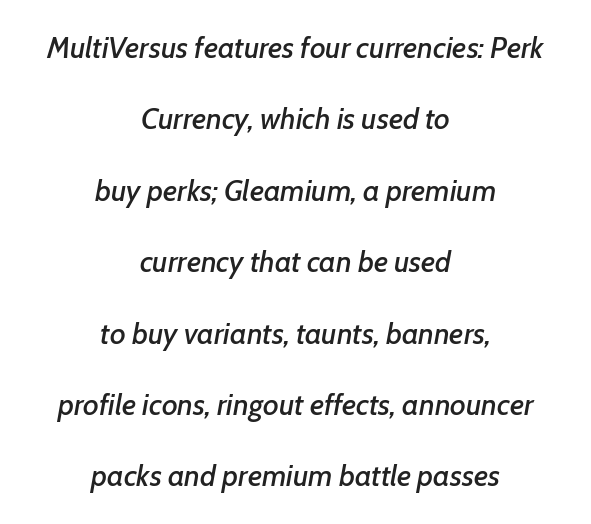
{"italic": "yes", "lean": "right", "slant_degrees": 7, "width": "normal", "stroke_contrast": "low", "x_height": "medium", "monospaced": "no", "underline": "no", "align": "center", "line_spacing": "loose", "line_spacing_ratio": 2.38, "letter_spacing": "normal", "letter_spacing_em": 0.0, "glyph_px": 30}
